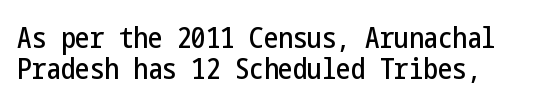
Q: Is the text italic (slanted)? A: No, it is upright.
Q: Is the typeface a serif or a sans-serif typeface? A: Sans-serif.
Q: Is the text underlined? A: No.
Q: Is the spacing between letters normal or unusually wide? A: Normal.
Q: Is the spacing between lines tight, normal or loose? A: Tight.
Q: Width (condensed, normal, or wide)? A: Condensed.
Q: Stroke contrast? A: Low.
Q: x-height? A: Medium.
